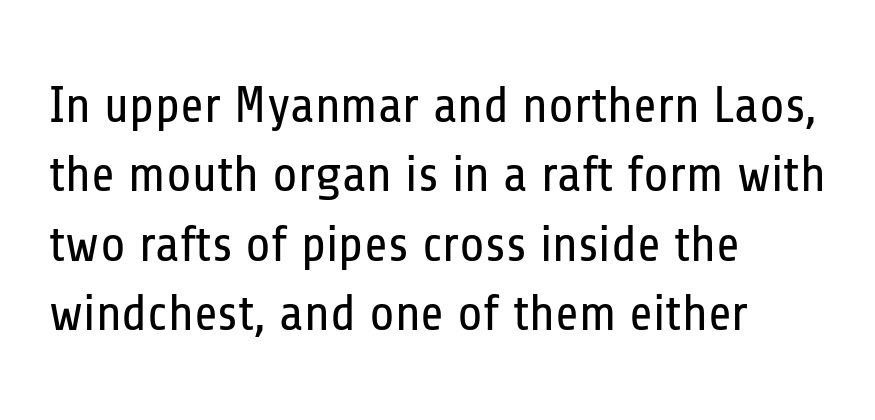
{"serif": "no", "italic": "no", "bold": "no", "weight": "regular", "width": "condensed", "stroke_contrast": "low", "x_height": "medium", "monospaced": "no", "underline": "no", "align": "left", "line_spacing": "normal", "line_spacing_ratio": 1.36, "letter_spacing": "normal", "letter_spacing_em": 0.0, "glyph_px": 51}
